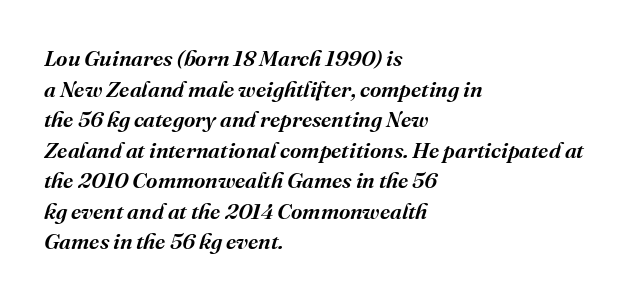
Compared with typical body copy, the letter spacing here is the same. Slant detected: the letters are inclined. The block of text has a typical density, with ordinary space between rows. A clean baseline with only descenders dipping below it.
